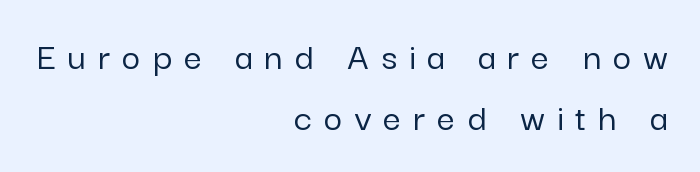
Q: Is the text italic (slanted)? A: No, it is upright.
Q: Is the typeface a serif or a sans-serif typeface? A: Sans-serif.
Q: Is the text underlined? A: No.
Q: How is the paragraph aligned? A: Right-aligned.
Q: Is the spacing between letters normal or unusually wide? A: Unusually wide.
Q: Is the spacing between lines tight, normal or loose? A: Normal.
Q: Width (condensed, normal, or wide)? A: Normal.
Q: Stroke contrast? A: Low.
Q: x-height? A: Medium.
Q: Monospaced? A: No.
